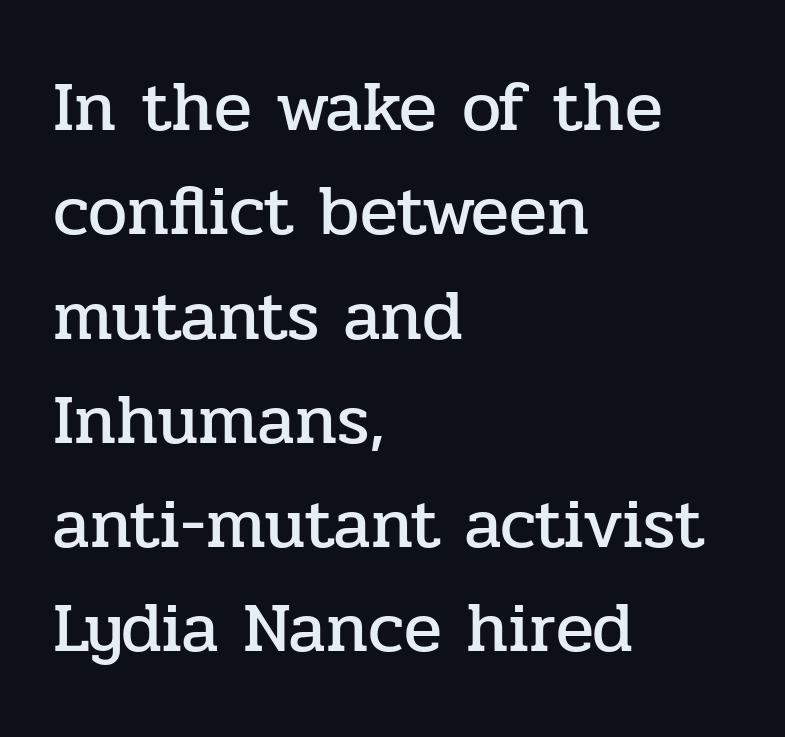
{"serif": "yes", "italic": "no", "width": "normal", "stroke_contrast": "low", "x_height": "medium", "monospaced": "no", "underline": "no", "align": "left", "line_spacing": "normal", "line_spacing_ratio": 1.49, "letter_spacing": "normal", "letter_spacing_em": 0.0, "glyph_px": 70}
